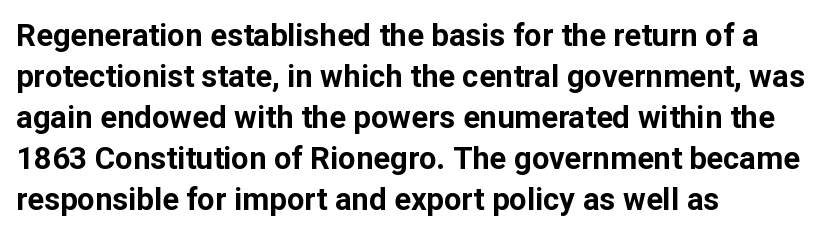
The image shows 31 px bold sans-serif type, upright; set left-aligned, normal line spacing (1.32x), normal letter spacing, not underlined; low stroke contrast and a medium x-height.
